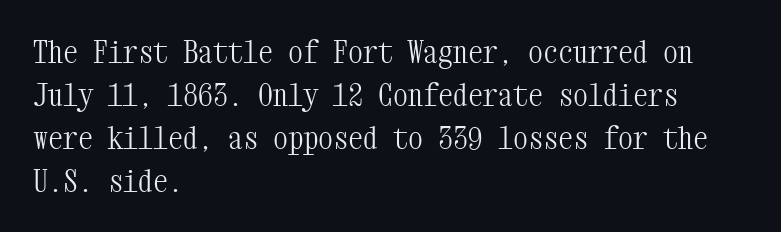
The image shows 30 px light, condensed serif type, upright, monospaced; set left-aligned, normal line spacing (1.43x), normal letter spacing, not underlined; medium stroke contrast and a medium x-height.
